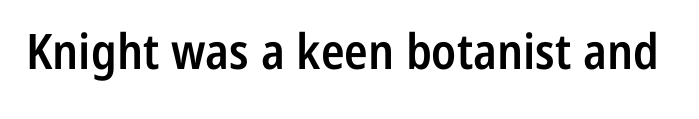
{"serif": "no", "italic": "no", "bold": "semi", "weight": "semibold", "width": "condensed", "stroke_contrast": "low", "x_height": "medium", "monospaced": "no", "underline": "no", "letter_spacing": "normal", "letter_spacing_em": 0.0, "glyph_px": 49}
